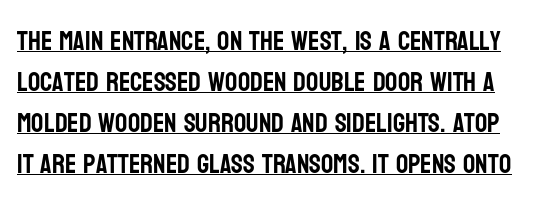
The image shows 27 px text type, upright; set normal line spacing (1.52x), normal letter spacing, underlined.
